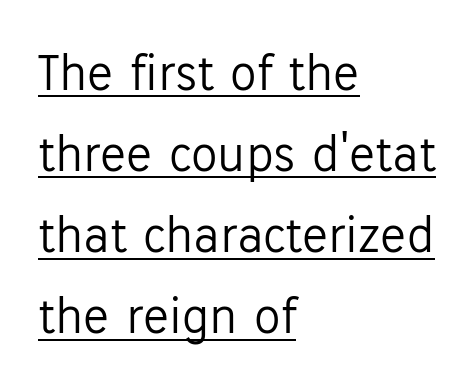
Q: Is the text bold? A: No.
Q: Is the text italic (slanted)? A: No, it is upright.
Q: Is the typeface a serif or a sans-serif typeface? A: Sans-serif.
Q: Is the text underlined? A: Yes.
Q: How is the paragraph aligned? A: Left-aligned.
Q: Is the spacing between letters normal or unusually wide? A: Normal.
Q: Is the spacing between lines tight, normal or loose? A: Normal.
Q: Width (condensed, normal, or wide)? A: Normal.
Q: Stroke contrast? A: Low.
Q: x-height? A: Medium.
Q: Monospaced? A: No.
